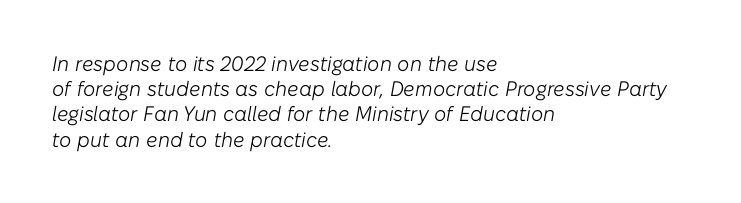
When letters slant like this, we call the style italic. Plain, unruled lines of type. The passage shown is not bold in any degree. In terms of letterspacing, this is plain default setting. The paragraph shown leans on its left margin.
